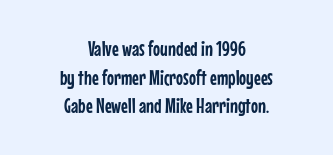
{"italic": "no", "underline": "no", "align": "center", "line_spacing": "normal", "line_spacing_ratio": 1.36, "letter_spacing": "normal", "letter_spacing_em": 0.0, "glyph_px": 21}
